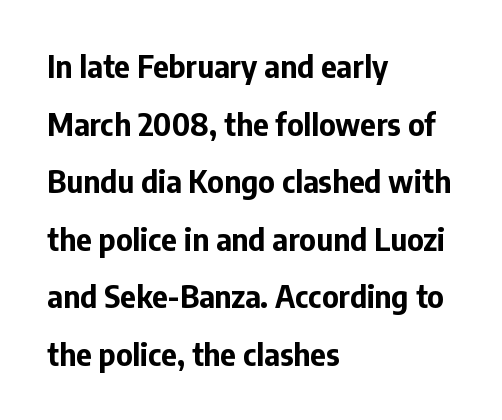
The specimen reads as upright at a glance. Leftover space on each line is placed entirely after the last word. Here the designer chose a conventional face with non-uniform glyph widths. Nothing sits at the stroke ends, so this counts as sans-serif. The line-height multiplier appears high, well above default. Check the space under the baseline: it is left empty.
